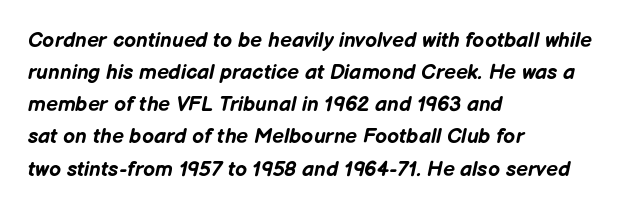
Q: Is the text bold? A: Yes.
Q: Is the text italic (slanted)? A: Yes, it leans right by about 12 degrees.
Q: Is the text underlined? A: No.
Q: How is the paragraph aligned? A: Left-aligned.
Q: Is the spacing between letters normal or unusually wide? A: Normal.
Q: Is the spacing between lines tight, normal or loose? A: Normal.
